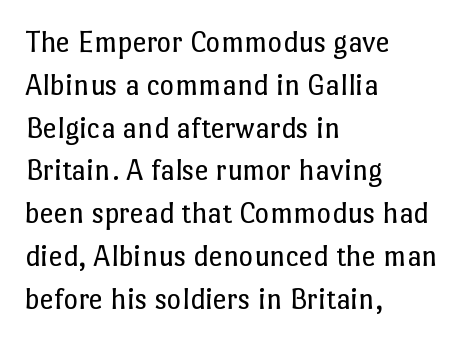
The image shows 31 px regular-weight type, upright; set left-aligned, normal line spacing (1.38x), normal letter spacing, not underlined; low stroke contrast and a medium x-height.
